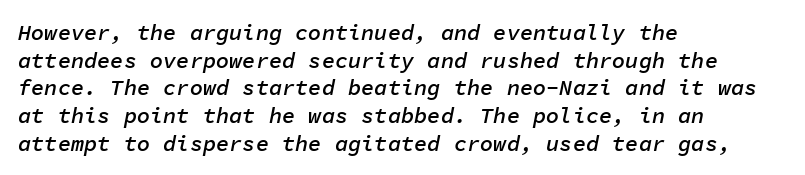
{"italic": "yes", "lean": "right", "slant_degrees": 11, "bold": "semi", "underline": "no", "align": "left", "line_spacing": "normal", "line_spacing_ratio": 1.26, "letter_spacing": "normal", "letter_spacing_em": 0.0, "glyph_px": 22}
